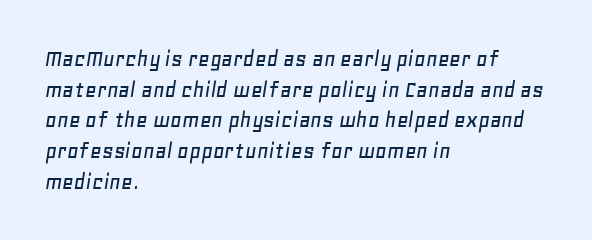
Q: Is the text italic (slanted)? A: Yes, it leans right by about 11 degrees.
Q: Is the text underlined? A: No.
Q: How is the paragraph aligned? A: Left-aligned.
Q: Is the spacing between letters normal or unusually wide? A: Normal.
